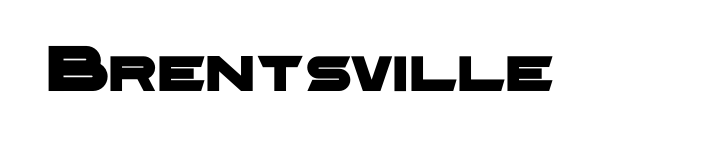
{"serif": "no", "width": "wide", "stroke_contrast": "low", "x_height": "medium", "monospaced": "no", "underline": "no", "letter_spacing": "normal", "letter_spacing_em": 0.0, "glyph_px": 67}
